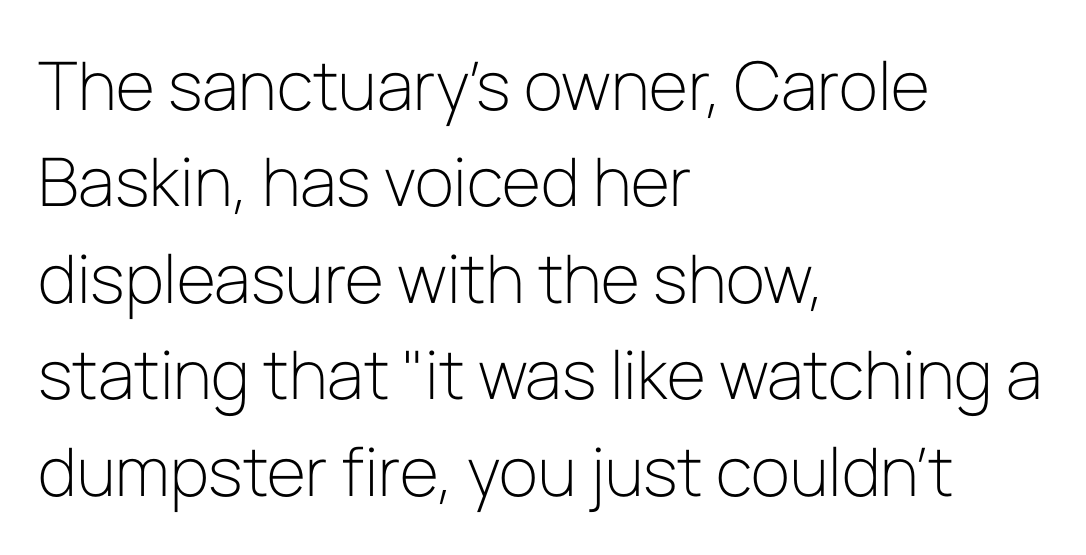
Q: Is the text bold? A: No.
Q: Is the text italic (slanted)? A: No, it is upright.
Q: Is the typeface a serif or a sans-serif typeface? A: Sans-serif.
Q: Is the text underlined? A: No.
Q: How is the paragraph aligned? A: Left-aligned.
Q: Is the spacing between letters normal or unusually wide? A: Normal.
Q: Is the spacing between lines tight, normal or loose? A: Normal.
Q: Width (condensed, normal, or wide)? A: Normal.
Q: Stroke contrast? A: Low.
Q: x-height? A: Medium.
Q: Monospaced? A: No.
